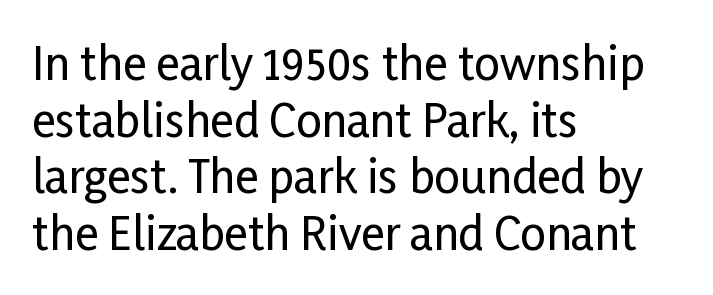
{"serif": "no", "italic": "no", "width": "condensed", "stroke_contrast": "low", "x_height": "medium", "monospaced": "no", "underline": "no", "align": "left", "line_spacing": "normal", "line_spacing_ratio": 1.26, "letter_spacing": "normal", "letter_spacing_em": 0.0, "glyph_px": 45}
